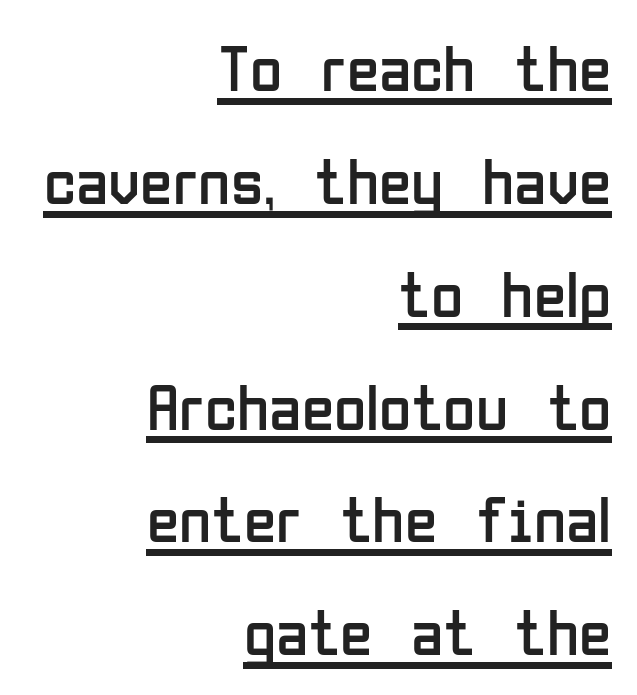
{"serif": "no", "italic": "no", "bold": "no", "weight": "regular", "width": "condensed", "stroke_contrast": "low", "x_height": "medium", "monospaced": "no", "underline": "yes", "align": "right", "line_spacing_ratio": 1.71, "letter_spacing": "normal", "letter_spacing_em": 0.0, "glyph_px": 66}
